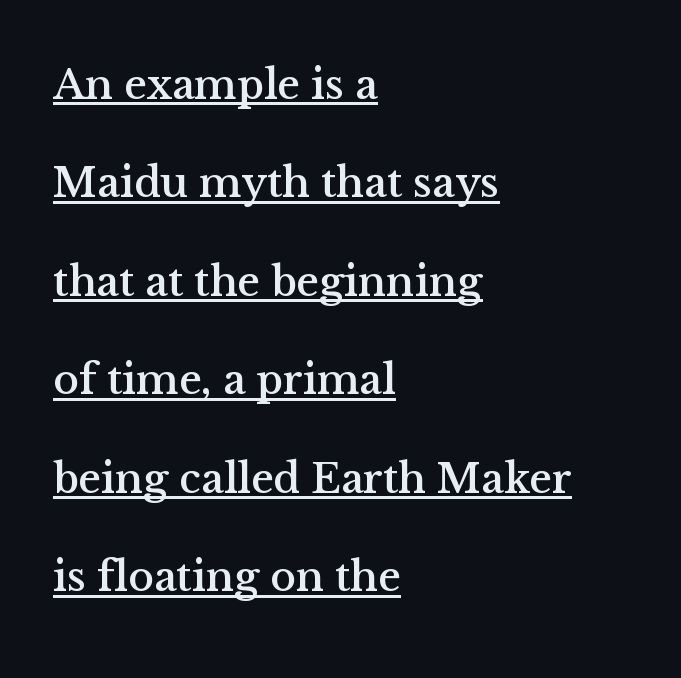
{"serif": "yes", "italic": "no", "width": "normal", "stroke_contrast": "medium", "x_height": "medium", "monospaced": "no", "underline": "yes", "align": "left", "line_spacing": "loose", "line_spacing_ratio": 2.29, "letter_spacing": "normal", "letter_spacing_em": 0.0, "glyph_px": 43}
